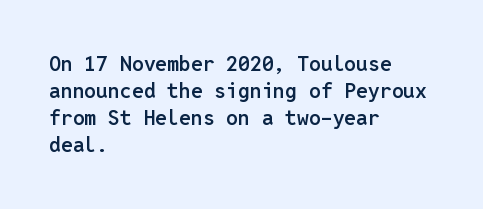
The image shows 21 px text type, upright; set left-aligned, normal line spacing (1.29x), normal letter spacing, not underlined.
